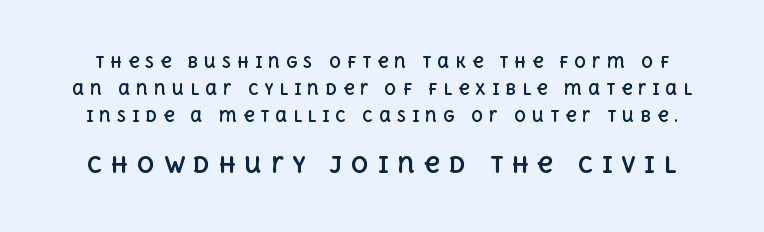
Q: Is the text bold? A: Yes.
Q: Is the text italic (slanted)? A: No, it is upright.
Q: Is the text underlined? A: No.
Q: Is the spacing between letters normal or unusually wide? A: Unusually wide.
Q: Which block of text is set in a larger size, the first (top) or the second (bottom)? A: The second (bottom) one.
